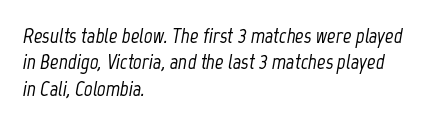
Q: Is the text italic (slanted)? A: Yes, it leans right by about 12 degrees.
Q: Is the text underlined? A: No.
Q: How is the paragraph aligned? A: Left-aligned.
Q: Is the spacing between letters normal or unusually wide? A: Normal.
Q: Is the spacing between lines tight, normal or loose? A: Normal.
